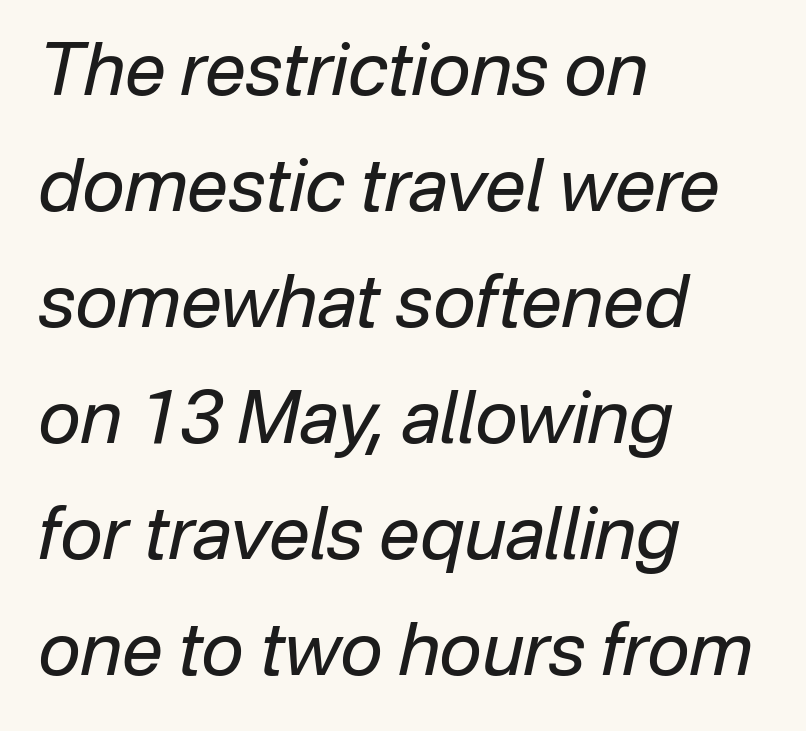
Alignment: flush left. The passage shown is not underscored anywhere. Rendered with sloped, italic letterforms. The rendering keeps characters at their native spacing. Looks like regular typesetting: each glyph gets only the width it needs. Baseline-to-baseline distance is the conventional proportion of letter height.
